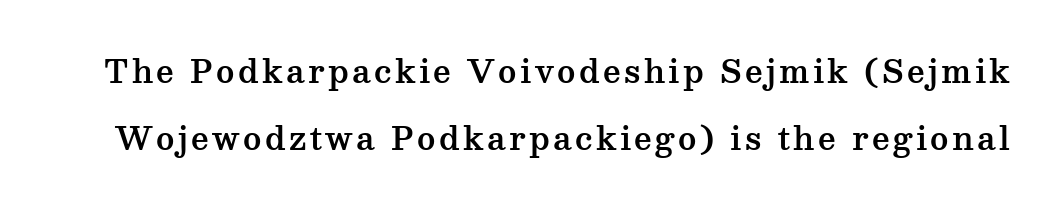
The image shows 31 px wide serif type, upright; set loose line spacing (2.16x), not underlined; medium stroke contrast and a medium x-height.
